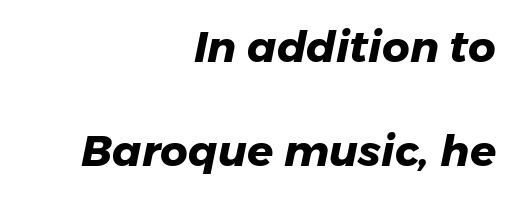
{"serif": "no", "bold": "yes", "weight": "heavy", "width": "normal", "stroke_contrast": "low", "x_height": "medium", "monospaced": "no", "underline": "no", "align": "right", "line_spacing": "loose", "line_spacing_ratio": 2.42, "letter_spacing": "normal", "letter_spacing_em": 0.0, "glyph_px": 43}
